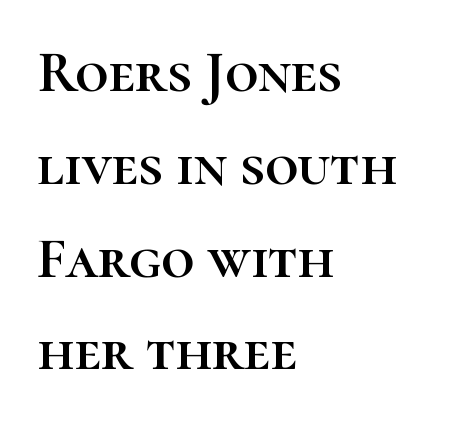
The image shows 58 px text type, upright; set left-aligned, normal line spacing (1.6x), normal letter spacing, not underlined; high stroke contrast and a medium x-height.
